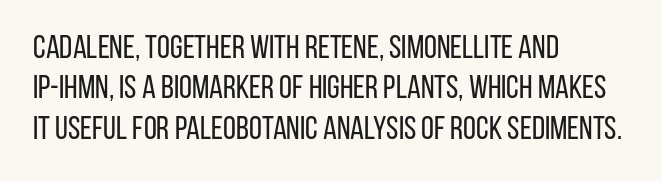
The image shows 33 px regular-weight, condensed sans-serif type, upright; set left-aligned, line spacing 1.22x, normal letter spacing, not underlined; low stroke contrast and a large x-height.
